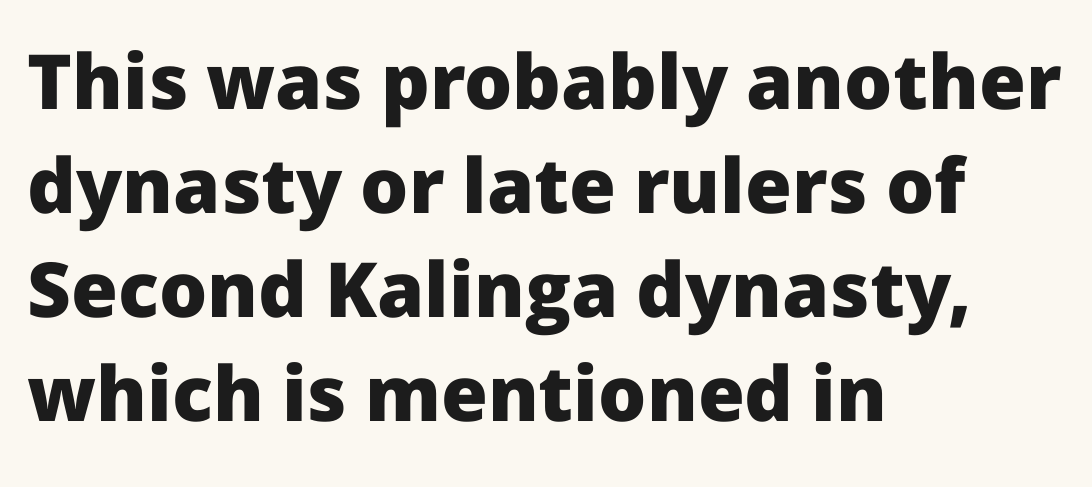
Q: Is the text bold? A: Yes.
Q: Is the text italic (slanted)? A: No, it is upright.
Q: Is the typeface a serif or a sans-serif typeface? A: Sans-serif.
Q: Is the text underlined? A: No.
Q: How is the paragraph aligned? A: Left-aligned.
Q: Is the spacing between letters normal or unusually wide? A: Normal.
Q: Is the spacing between lines tight, normal or loose? A: Normal.
Q: Width (condensed, normal, or wide)? A: Normal.
Q: Stroke contrast? A: Low.
Q: x-height? A: Medium.
Q: Monospaced? A: No.
